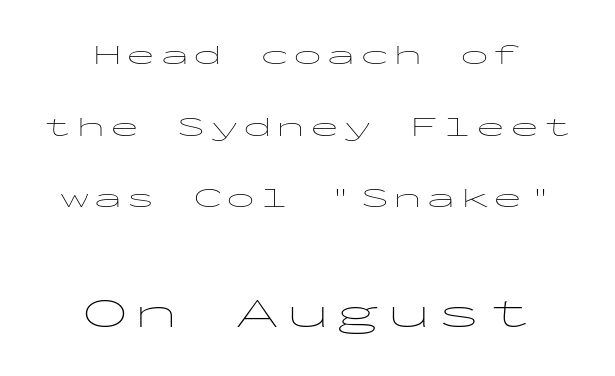
The image shows 44 px thin, wide sans-serif type, upright, monospaced; set centered, loose line spacing (2.47x), not underlined; the second (bottom) block is 1.52x larger; low stroke contrast and a medium x-height.
